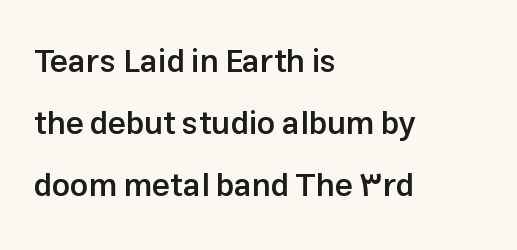
{"serif": "no", "italic": "no", "bold": "semi", "weight": "semibold", "width": "normal", "stroke_contrast": "low", "x_height": "medium", "monospaced": "no", "underline": "no", "align": "left", "line_spacing": "loose", "line_spacing_ratio": 1.94, "letter_spacing": "normal", "letter_spacing_em": 0.0, "glyph_px": 32}
